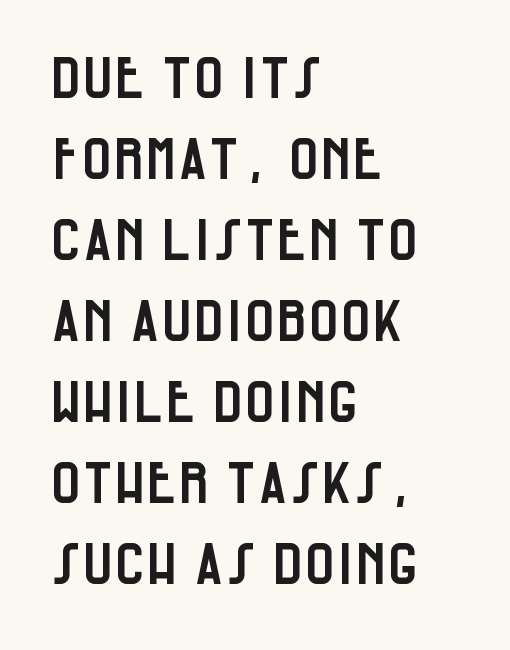
Each new line begins a customary step beneath the previous one. The type family on display is of the sans-serif kind. The gap between lines stays unmarked. The setting favours the left margin, as ordinary paragraphs usually do. Note the varied advance widths — an 'i' is clearly narrower than an 'm'.
